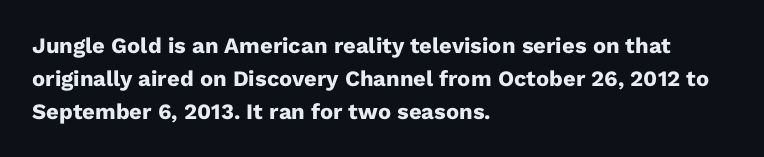
Q: Is the text bold? A: Yes.
Q: Is the text italic (slanted)? A: No, it is upright.
Q: Is the text underlined? A: No.
Q: How is the paragraph aligned? A: Left-aligned.
Q: Is the spacing between letters normal or unusually wide? A: Normal.
Q: Is the spacing between lines tight, normal or loose? A: Normal.
